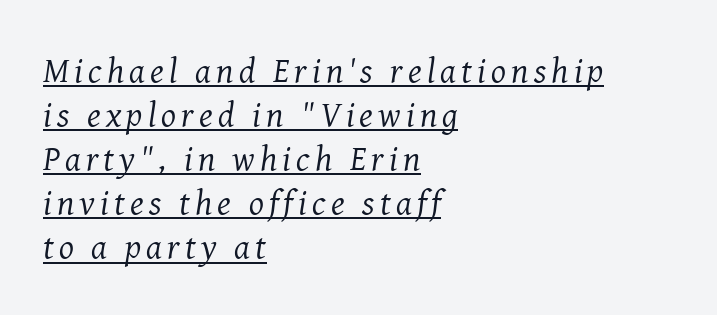
{"serif": "yes", "italic": "yes", "lean": "right", "slant_degrees": 8, "bold": "no", "weight": "regular", "width": "normal", "stroke_contrast": "medium", "x_height": "medium", "monospaced": "no", "underline": "yes", "align": "left", "line_spacing": "normal", "line_spacing_ratio": 1.26, "glyph_px": 35}
